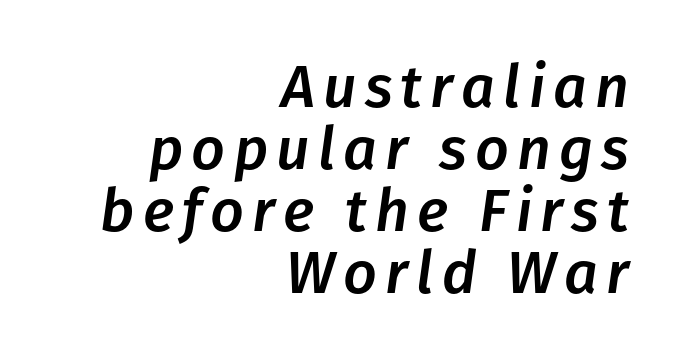
Q: Is the text italic (slanted)? A: Yes, it leans right by about 8 degrees.
Q: Is the text underlined? A: No.
Q: How is the paragraph aligned? A: Right-aligned.
Q: Is the spacing between lines tight, normal or loose? A: Tight.
Q: Width (condensed, normal, or wide)? A: Normal.
Q: Stroke contrast? A: Low.
Q: x-height? A: Medium.
Q: Monospaced? A: No.
